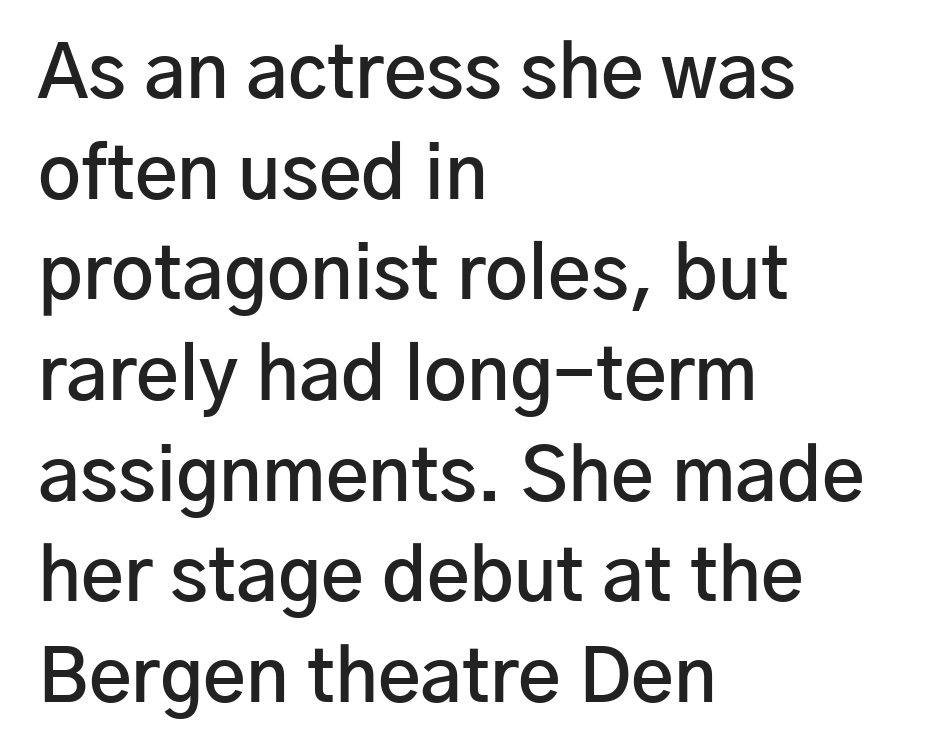
Q: Is the text bold? A: Semi-bold.
Q: Is the text italic (slanted)? A: No, it is upright.
Q: Is the typeface a serif or a sans-serif typeface? A: Sans-serif.
Q: Is the text underlined? A: No.
Q: How is the paragraph aligned? A: Left-aligned.
Q: Is the spacing between letters normal or unusually wide? A: Normal.
Q: Is the spacing between lines tight, normal or loose? A: Normal.
Q: Width (condensed, normal, or wide)? A: Normal.
Q: Stroke contrast? A: Low.
Q: x-height? A: Medium.
Q: Monospaced? A: No.
